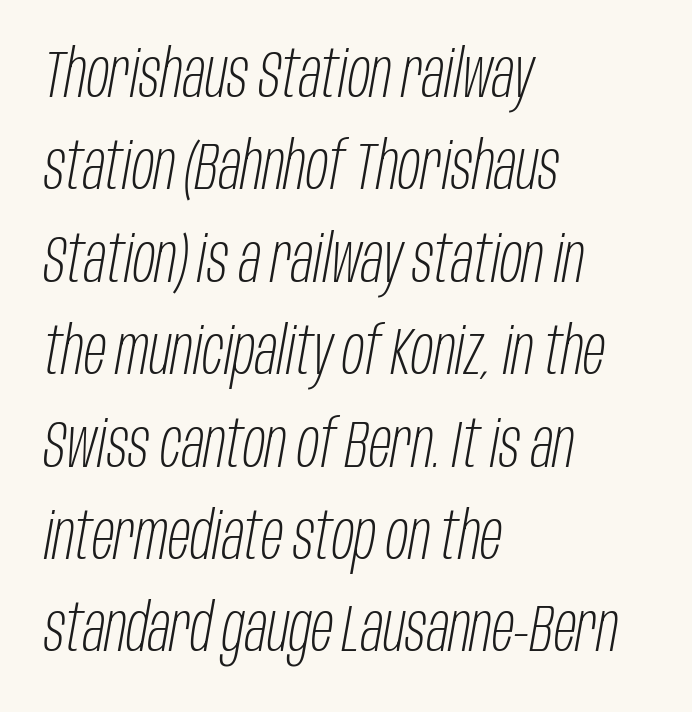
In terms of letterspacing, this is plain default setting. Stems and bowls with no extra thickness — not bold. Is this a fixed-width face? No — the glyphs have proportional, varying widths. The passage is arranged the way most books set body copy — flush left.
